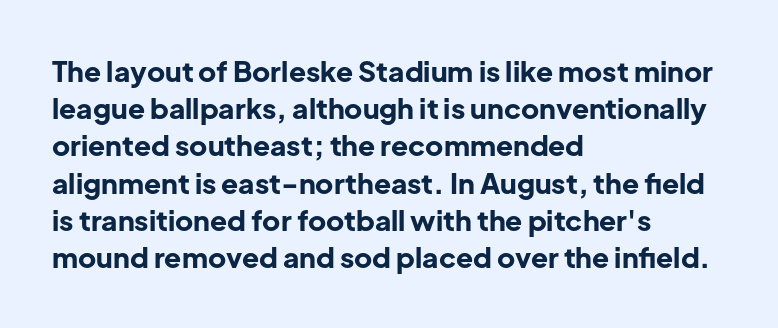
{"serif": "no", "italic": "no", "bold": "yes", "weight": "bold", "width": "normal", "stroke_contrast": "low", "x_height": "medium", "monospaced": "no", "underline": "no", "align": "left", "line_spacing": "normal", "line_spacing_ratio": 1.33, "letter_spacing": "normal", "letter_spacing_em": 0.0, "glyph_px": 28}
